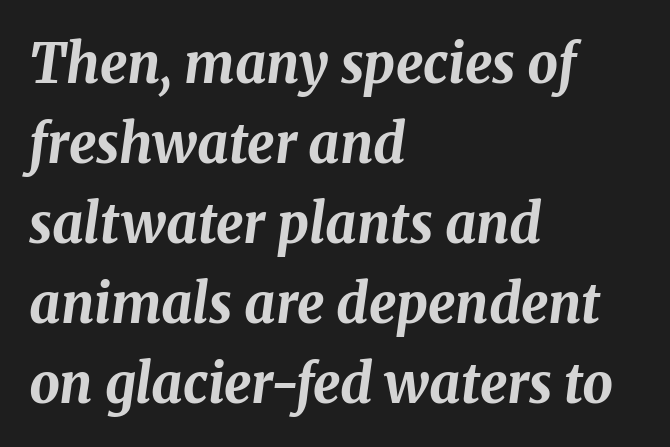
Q: Is the text bold? A: Yes.
Q: Is the text italic (slanted)? A: Yes, it leans right by about 8 degrees.
Q: Is the text underlined? A: No.
Q: How is the paragraph aligned? A: Left-aligned.
Q: Is the spacing between letters normal or unusually wide? A: Normal.
Q: Is the spacing between lines tight, normal or loose? A: Normal.
Q: Width (condensed, normal, or wide)? A: Normal.
Q: Stroke contrast? A: Medium.
Q: x-height? A: Medium.
Q: Monospaced? A: No.
